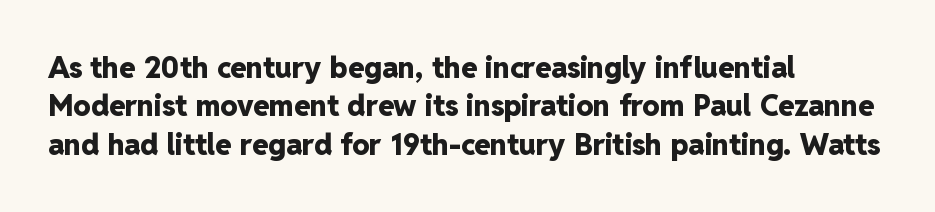
Nobody touched the tracking dial on this one. Bold? Absolutely — the strokes are thick and heavy. Notice how the passage keeps a crisp vertical edge on the left only. The specimen reads as upright at a glance.
